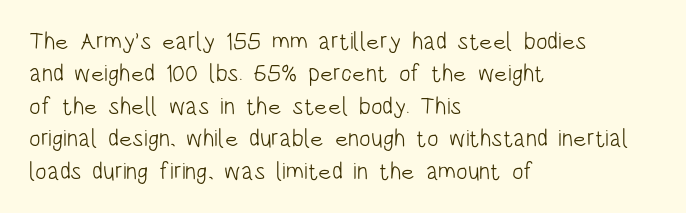
Q: Is the text bold? A: No.
Q: Is the text italic (slanted)? A: No, it is upright.
Q: Is the text underlined? A: No.
Q: How is the paragraph aligned? A: Left-aligned.
Q: Is the spacing between letters normal or unusually wide? A: Normal.
Q: Is the spacing between lines tight, normal or loose? A: Normal.
